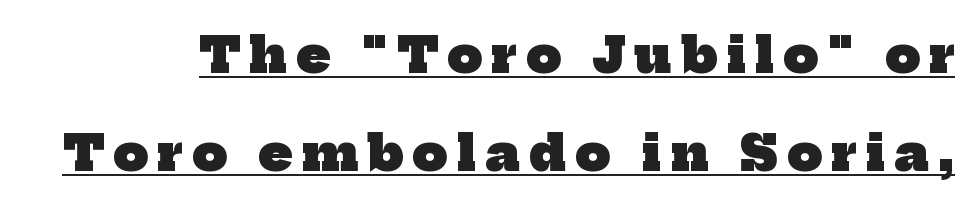
The image shows 49 px heavy serif type; set loose line spacing (2.0x), underlined; low stroke contrast and a medium x-height.
